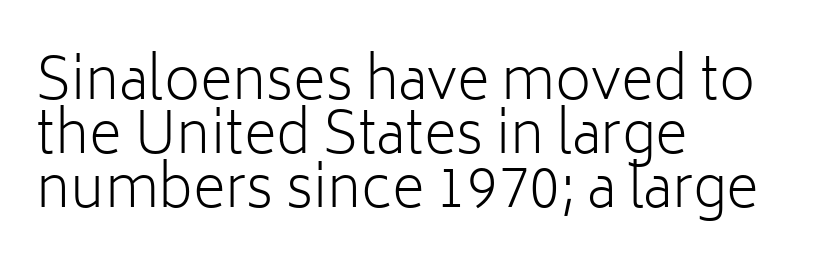
Q: Is the text bold? A: No.
Q: Is the text italic (slanted)? A: No, it is upright.
Q: Is the typeface a serif or a sans-serif typeface? A: Sans-serif.
Q: Is the text underlined? A: No.
Q: How is the paragraph aligned? A: Left-aligned.
Q: Is the spacing between letters normal or unusually wide? A: Normal.
Q: Is the spacing between lines tight, normal or loose? A: Tight.
Q: Width (condensed, normal, or wide)? A: Normal.
Q: Stroke contrast? A: Low.
Q: x-height? A: Medium.
Q: Monospaced? A: No.
